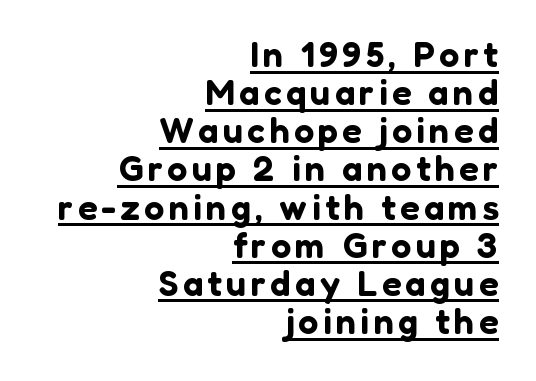
{"serif": "no", "italic": "no", "width": "normal", "stroke_contrast": "low", "x_height": "medium", "monospaced": "no", "underline": "yes", "align": "right", "line_spacing": "tight", "line_spacing_ratio": 1.06, "glyph_px": 36}
